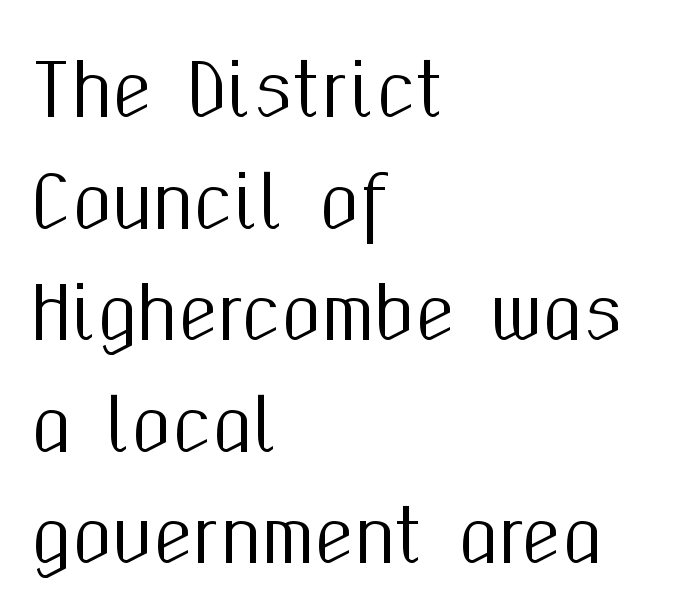
Q: Is the text italic (slanted)? A: No, it is upright.
Q: Is the typeface a serif or a sans-serif typeface? A: Sans-serif.
Q: Is the text underlined? A: No.
Q: How is the paragraph aligned? A: Left-aligned.
Q: Is the spacing between letters normal or unusually wide? A: Normal.
Q: Is the spacing between lines tight, normal or loose? A: Normal.
Q: Width (condensed, normal, or wide)? A: Condensed.
Q: Stroke contrast? A: Medium.
Q: x-height? A: Medium.
Q: Monospaced? A: No.
